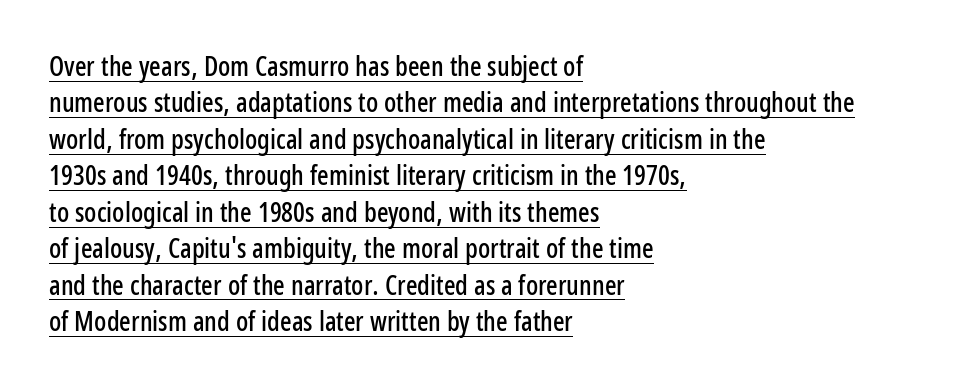
The image shows 27 px text type, upright; set left-aligned, normal line spacing (1.35x), normal letter spacing, underlined.
